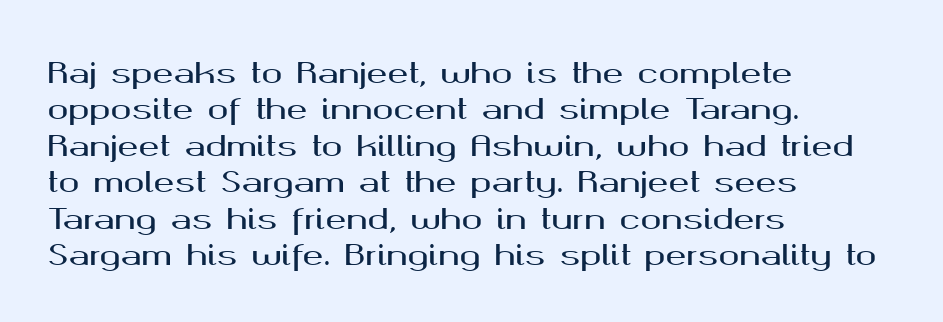
{"serif": "no", "italic": "no", "width": "wide", "stroke_contrast": "medium", "x_height": "medium", "monospaced": "no", "underline": "no", "align": "left", "line_spacing": "normal", "line_spacing_ratio": 1.3, "letter_spacing": "normal", "letter_spacing_em": 0.0, "glyph_px": 28}
